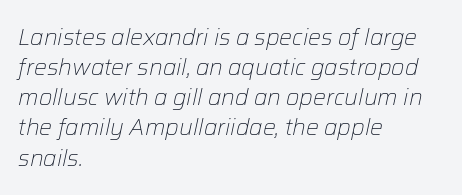
Q: Is the text bold? A: No.
Q: Is the text italic (slanted)? A: Yes, it leans right by about 12 degrees.
Q: Is the text underlined? A: No.
Q: How is the paragraph aligned? A: Left-aligned.
Q: Is the spacing between letters normal or unusually wide? A: Normal.
Q: Is the spacing between lines tight, normal or loose? A: Normal.
